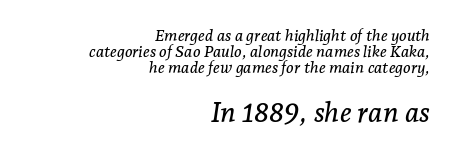
The image shows 28 px serif type, italic (leaning right); set right-aligned, tight line spacing (1.0x), normal letter spacing, not underlined; the second (bottom) block is 1.75x larger; low stroke contrast and a medium x-height.
